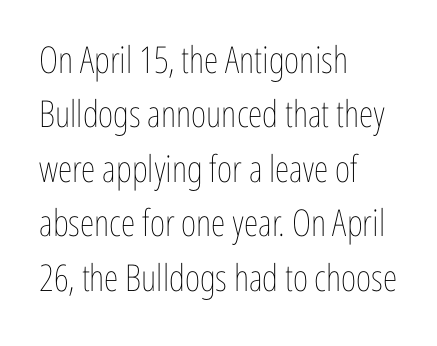
The image shows 37 px thin, condensed type, upright; set left-aligned, normal line spacing (1.47x), normal letter spacing, not underlined; low stroke contrast and a medium x-height.
